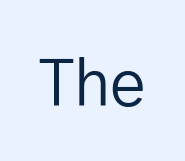
The image shows 64 px regular-weight sans-serif type, upright; set normal letter spacing, not underlined; low stroke contrast and a medium x-height.
